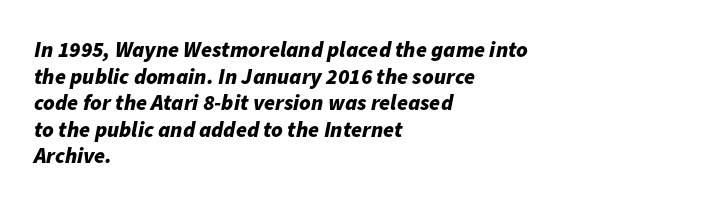
The image shows 22 px bold type, italic (leaning right); set left-aligned, line spacing 1.21x, normal letter spacing, not underlined.
